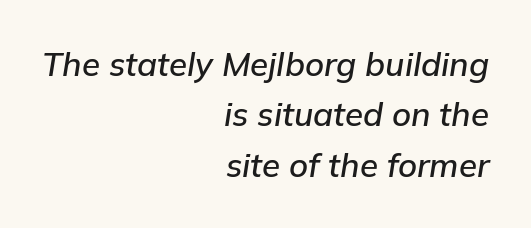
Q: Is the text italic (slanted)? A: Yes, it leans right by about 9 degrees.
Q: Is the text underlined? A: No.
Q: How is the paragraph aligned? A: Right-aligned.
Q: Is the spacing between letters normal or unusually wide? A: Normal.
Q: Is the spacing between lines tight, normal or loose? A: Normal.
Q: Width (condensed, normal, or wide)? A: Normal.
Q: Stroke contrast? A: Low.
Q: x-height? A: Medium.
Q: Monospaced? A: No.
